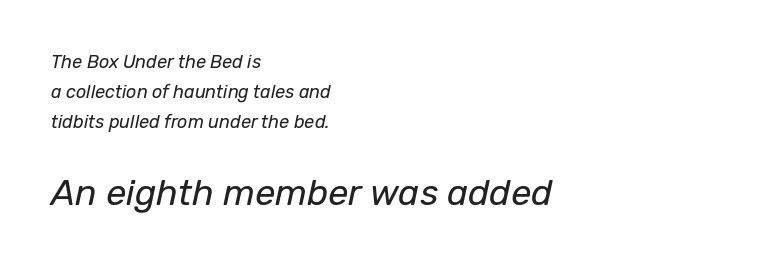
{"italic": "yes", "lean": "right", "slant_degrees": 12, "bold": "no", "weight": "regular", "width": "normal", "stroke_contrast": "low", "x_height": "medium", "monospaced": "no", "underline": "no", "align": "left", "line_spacing": "normal", "line_spacing_ratio": 1.68, "letter_spacing": "normal", "letter_spacing_em": 0.0, "larger_block": "second", "size_ratio": 2.0, "glyph_px": 36}
